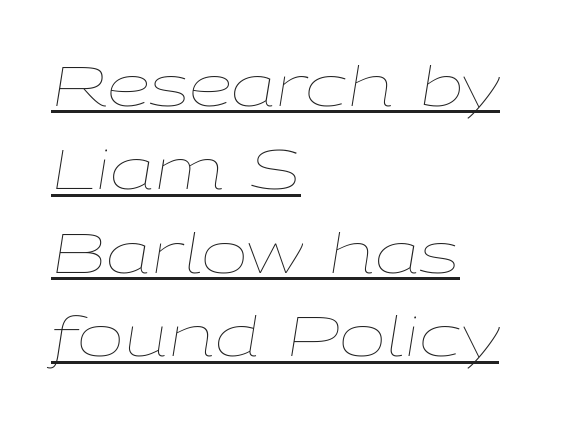
{"italic": "yes", "lean": "right", "slant_degrees": 9, "bold": "no", "weight": "thin", "width": "wide", "stroke_contrast": "low", "x_height": "medium", "monospaced": "no", "underline": "yes", "align": "left", "line_spacing": "normal", "line_spacing_ratio": 1.49, "letter_spacing": "normal", "letter_spacing_em": 0.0, "glyph_px": 56}
